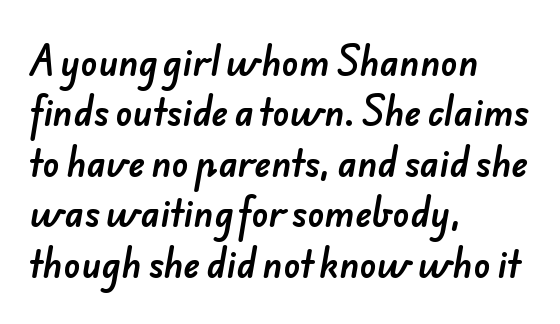
The image shows 35 px sans-serif type; set left-aligned, normal line spacing (1.44x), normal letter spacing, not underlined; low stroke contrast and a small x-height.
